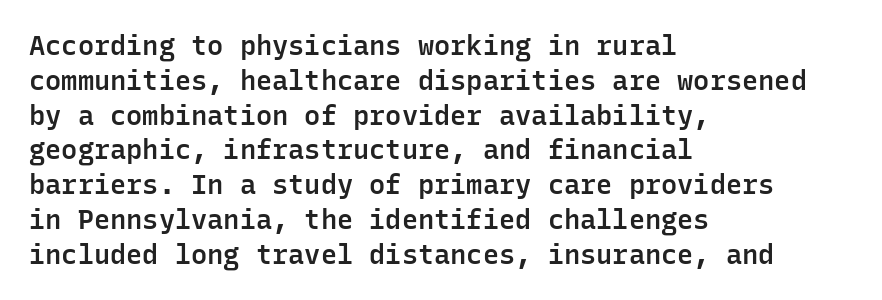
{"italic": "no", "bold": "semi", "underline": "no", "align": "left", "line_spacing": "normal", "line_spacing_ratio": 1.29, "letter_spacing": "normal", "letter_spacing_em": 0.0, "glyph_px": 27}
